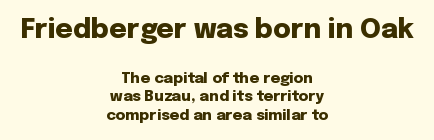
Characters follow at the spacing the type designer built in. The rendering uses a bold face; every stroke is thick and dark. Lines of text with bare space underneath. The passage shown begins with its larger block and ends with its smaller one.
